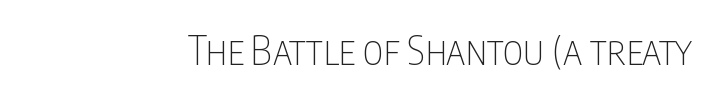
{"serif": "no", "italic": "no", "bold": "no", "weight": "thin", "width": "condensed", "stroke_contrast": "low", "x_height": "large", "monospaced": "no", "underline": "no", "letter_spacing": "normal", "letter_spacing_em": 0.0, "glyph_px": 39}
